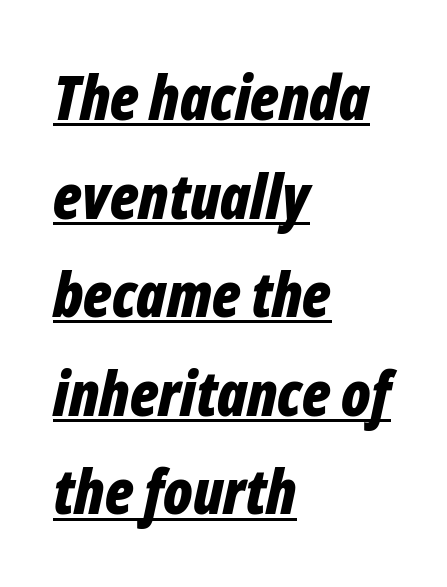
The image shows 62 px bold, condensed type, italic (leaning right); set left-aligned, normal line spacing (1.59x), normal letter spacing, underlined; low stroke contrast and a medium x-height.
